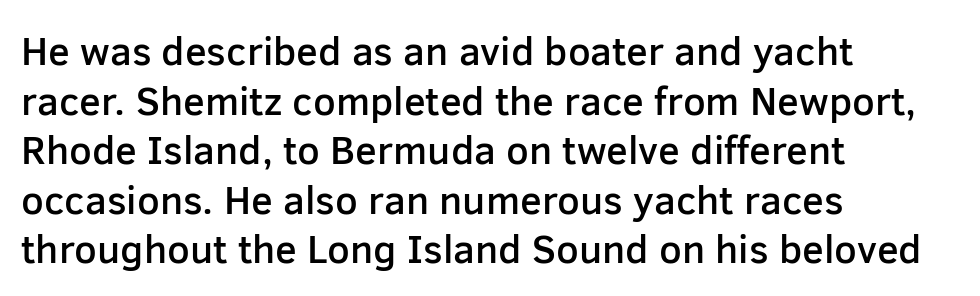
The image shows 40 px semibold sans-serif type, upright; set left-aligned, line spacing 1.24x, normal letter spacing, not underlined; low stroke contrast and a medium x-height.
